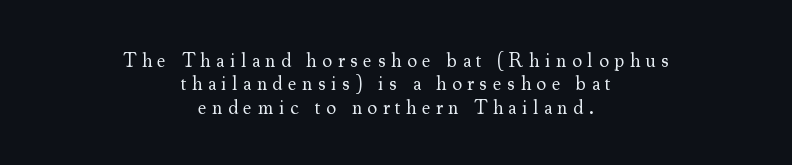
Q: Is the text bold? A: No.
Q: Is the text italic (slanted)? A: No, it is upright.
Q: Is the text underlined? A: No.
Q: How is the paragraph aligned? A: Centered.
Q: Is the spacing between letters normal or unusually wide? A: Unusually wide.
